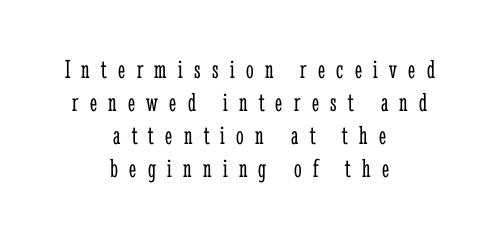
Type without underlining. The gaps between neighbouring characters are conspicuously large. No italicization has been applied; the sample stays upright. A quiet, ordinary-to-light weight characterises the typeface.
